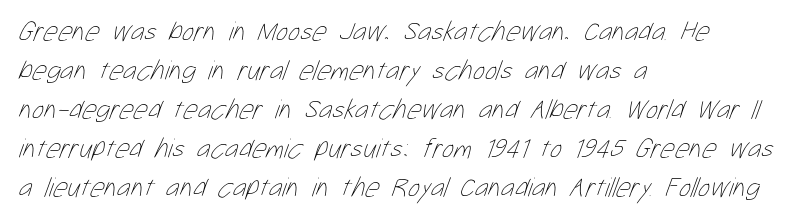
Character widths vary here, with narrow letters taking less room than wide ones. The weight tops out at a normal text grade. Inter-character spacing is left at the font's built-in metrics. Only glyphs here, with clear space below each row. Leading: standard. This rendering uses left alignment, leaving the right contour irregular.
